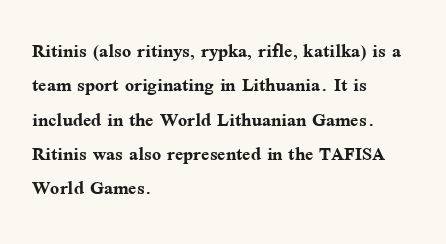
{"italic": "no", "bold": "yes", "underline": "no", "align": "left", "line_spacing": "normal", "line_spacing_ratio": 1.43, "letter_spacing": "normal", "letter_spacing_em": 0.0, "glyph_px": 24}
